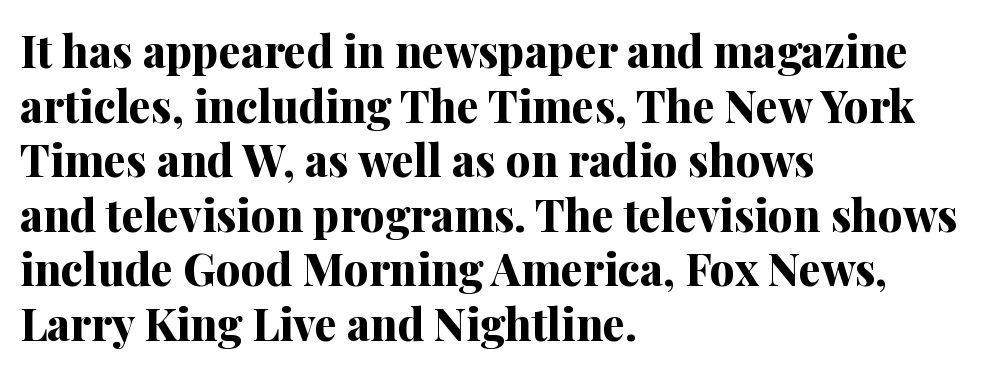
The image shows 44 px bold serif type, upright; set left-aligned, line spacing 1.24x, normal letter spacing, not underlined; medium stroke contrast and a medium x-height.
